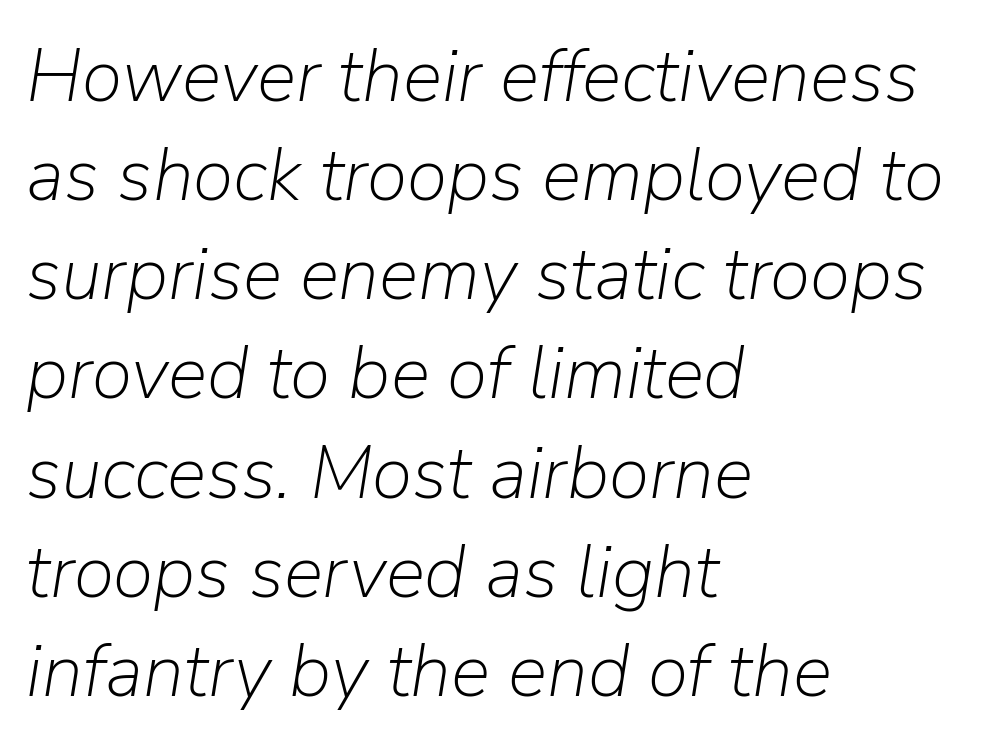
Honestly, the row spacing looks completely unremarkable. A clean baseline with only descenders dipping below it. You could call the tracking neutral — neither tight nor loose. Each letter keeps its own natural width here, so spacing adapts to shape. Stroke mass is kept to a normal reading level or below. All the whitespace from short lines collects on the right.
